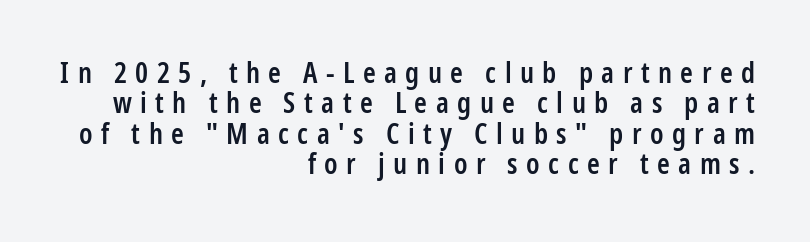
The rag falls on the left side of this text block. Someone cranked the tracking dial way up on this one. The letters stand straight up with perfectly vertical stems. Note the varied advance widths — an 'i' is clearly narrower than an 'm'.
